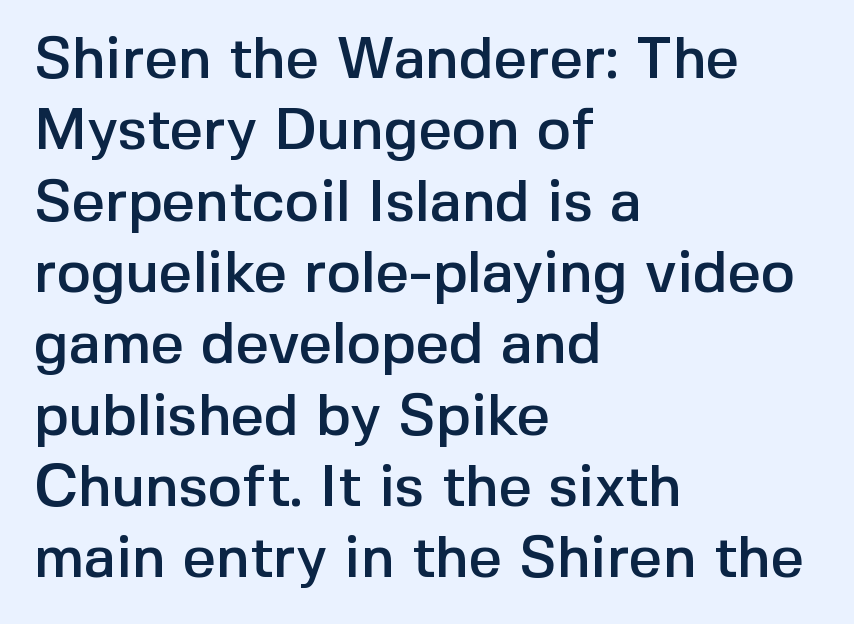
The image shows 58 px sans-serif type, upright; set left-aligned, line spacing 1.23x, normal letter spacing, not underlined; a medium x-height.
